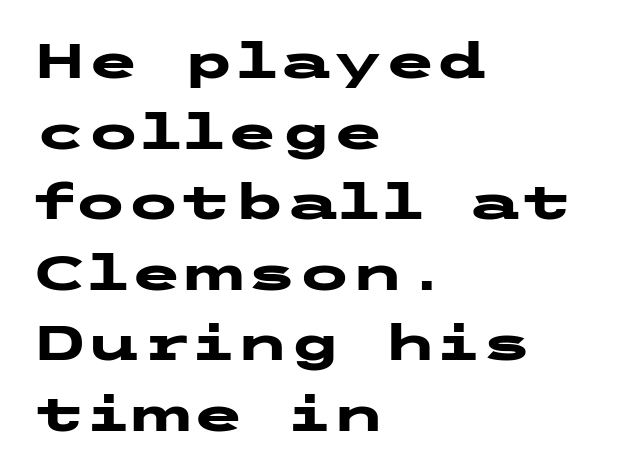
Q: Is the text bold? A: Yes.
Q: Is the text italic (slanted)? A: No, it is upright.
Q: Is the typeface a serif or a sans-serif typeface? A: Sans-serif.
Q: Is the text underlined? A: No.
Q: How is the paragraph aligned? A: Left-aligned.
Q: Is the spacing between letters normal or unusually wide? A: Normal.
Q: Is the spacing between lines tight, normal or loose? A: Normal.
Q: Width (condensed, normal, or wide)? A: Wide.
Q: Stroke contrast? A: Low.
Q: x-height? A: Medium.
